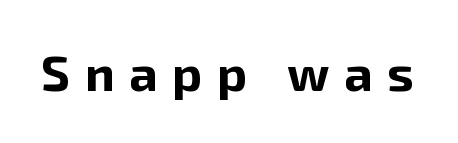
The image shows 50 px bold sans-serif type, upright; set unusually wide letter spacing (+0.29 em), not underlined; low stroke contrast and a medium x-height.
